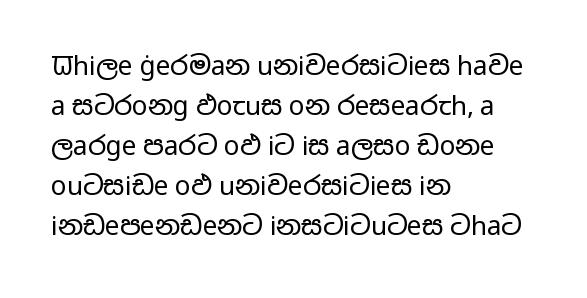
Q: Is the text bold? A: No.
Q: Is the text italic (slanted)? A: No, it is upright.
Q: Is the text underlined? A: No.
Q: How is the paragraph aligned? A: Left-aligned.
Q: Is the spacing between letters normal or unusually wide? A: Normal.
Q: Is the spacing between lines tight, normal or loose? A: Normal.
